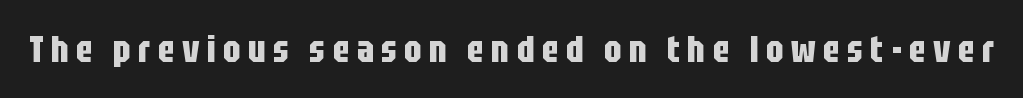
Q: Is the text bold? A: Yes.
Q: Is the text italic (slanted)? A: No, it is upright.
Q: Is the typeface a serif or a sans-serif typeface? A: Sans-serif.
Q: Is the text underlined? A: No.
Q: Width (condensed, normal, or wide)? A: Condensed.
Q: Stroke contrast? A: Low.
Q: x-height? A: Large.
Q: Monospaced? A: No.
